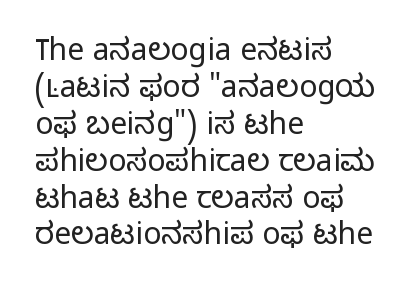
Typeset ragged right — the left edge is the straight one. Glyph-to-glyph distance matches everyday printed text. Think of a printed novel: that variable character pitch is what you see here. Summary of weight: not heavy and not bold. A typesetter would label this face a sans.
